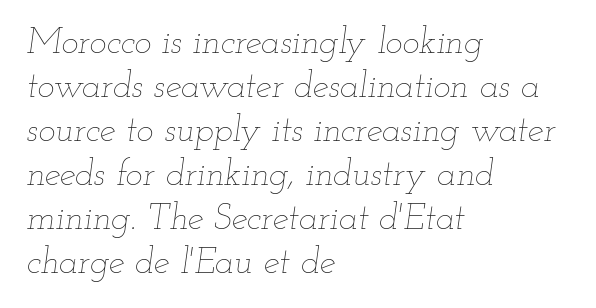
The image shows 36 px thin, wide type, italic (leaning right); set left-aligned, line spacing 1.22x, normal letter spacing, not underlined; low stroke contrast and a small x-height.
